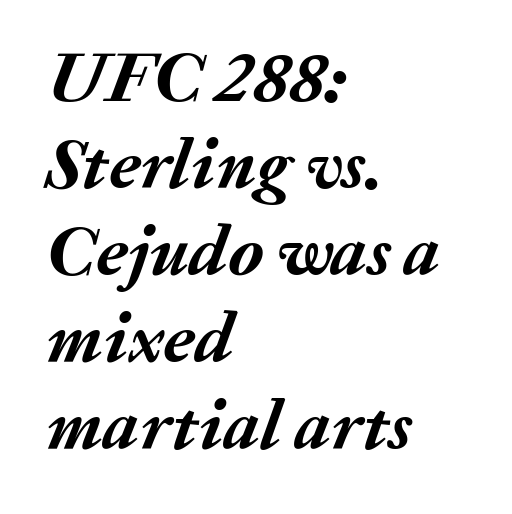
{"italic": "yes", "lean": "right", "slant_degrees": 20, "bold": "yes", "weight": "semibold", "width": "normal", "stroke_contrast": "medium", "x_height": "medium", "monospaced": "no", "underline": "no", "align": "left", "line_spacing_ratio": 1.21, "letter_spacing": "normal", "letter_spacing_em": 0.0, "glyph_px": 72}
